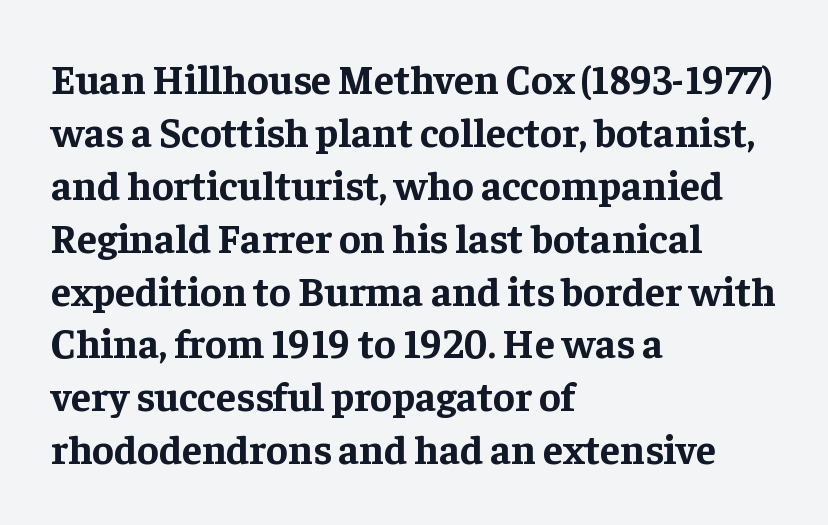
Q: Is the text bold? A: Yes.
Q: Is the text italic (slanted)? A: No, it is upright.
Q: Is the typeface a serif or a sans-serif typeface? A: Serif.
Q: Is the text underlined? A: No.
Q: How is the paragraph aligned? A: Left-aligned.
Q: Is the spacing between letters normal or unusually wide? A: Normal.
Q: Is the spacing between lines tight, normal or loose? A: Normal.
Q: Width (condensed, normal, or wide)? A: Normal.
Q: Stroke contrast? A: Low.
Q: x-height? A: Medium.
Q: Monospaced? A: No.
